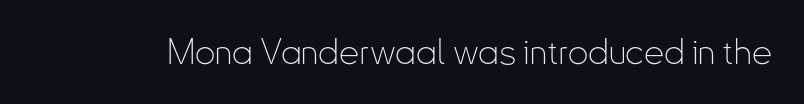
The letters advance in unequal steps, a hallmark of proportional type. These lines were composed using upright roman letters. The face used here is rendered with its standard letterfit. Vertical stems look standard width or narrower in stroke. Beneath every word, the page is bare.
